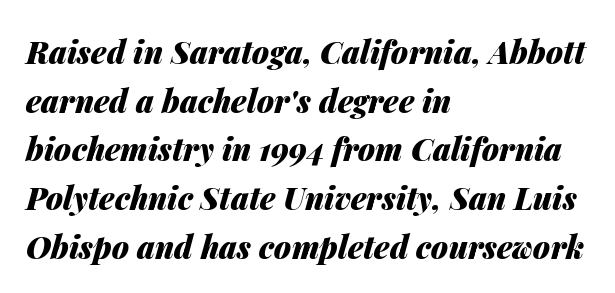
Glyph-to-glyph distance matches everyday printed text. Letters rest on an invisible, unmarked baseline. Proportional: the letters do not fall into vertical columns. When letters slant like this, we call the style italic.
